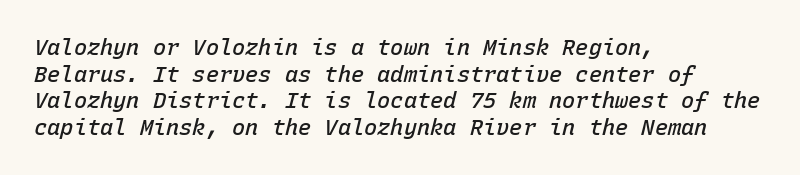
The image shows 22 px text type, italic (leaning right); set left-aligned, line spacing 1.21x, normal letter spacing, not underlined.
